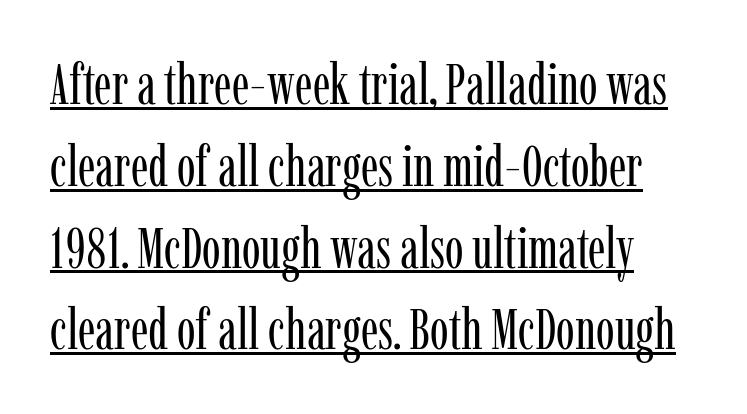
Q: Is the text bold? A: No.
Q: Is the text italic (slanted)? A: No, it is upright.
Q: Is the typeface a serif or a sans-serif typeface? A: Serif.
Q: Is the text underlined? A: Yes.
Q: Is the spacing between letters normal or unusually wide? A: Normal.
Q: Is the spacing between lines tight, normal or loose? A: Normal.
Q: Width (condensed, normal, or wide)? A: Condensed.
Q: Stroke contrast? A: Low.
Q: x-height? A: Medium.
Q: Monospaced? A: No.
